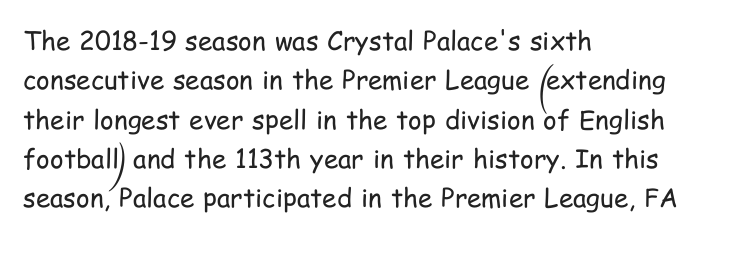
{"italic": "no", "bold": "no", "underline": "no", "align": "left", "line_spacing": "normal", "line_spacing_ratio": 1.51, "letter_spacing": "normal", "letter_spacing_em": 0.0, "glyph_px": 26}
